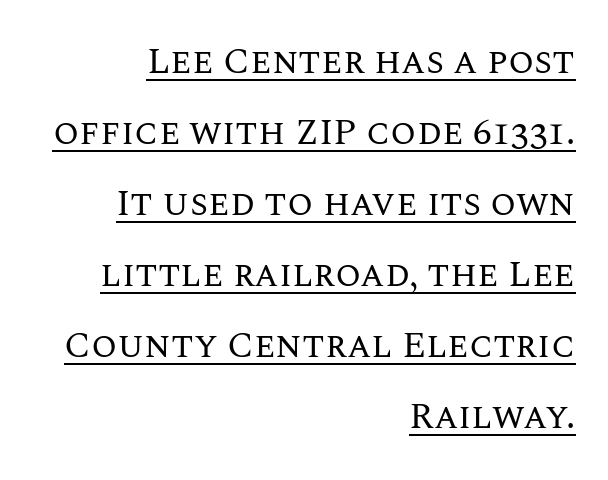
Q: Is the text bold? A: No.
Q: Is the text italic (slanted)? A: No, it is upright.
Q: Is the text underlined? A: Yes.
Q: How is the paragraph aligned? A: Right-aligned.
Q: Is the spacing between letters normal or unusually wide? A: Normal.
Q: Is the spacing between lines tight, normal or loose? A: Loose.
Q: Width (condensed, normal, or wide)? A: Normal.
Q: Stroke contrast? A: Medium.
Q: x-height? A: Large.
Q: Monospaced? A: No.
